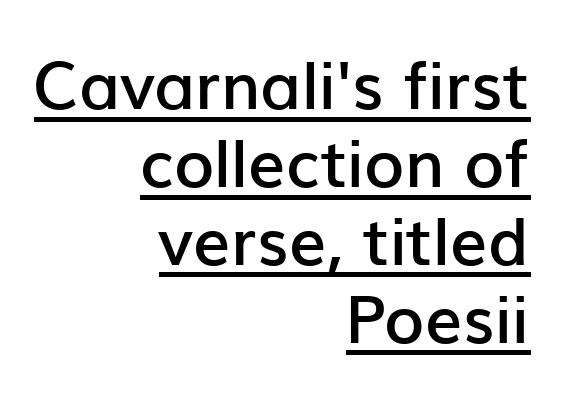
The image shows 66 px semibold sans-serif type, upright; set right-aligned, line spacing 1.18x, normal letter spacing, underlined; low stroke contrast and a medium x-height.
